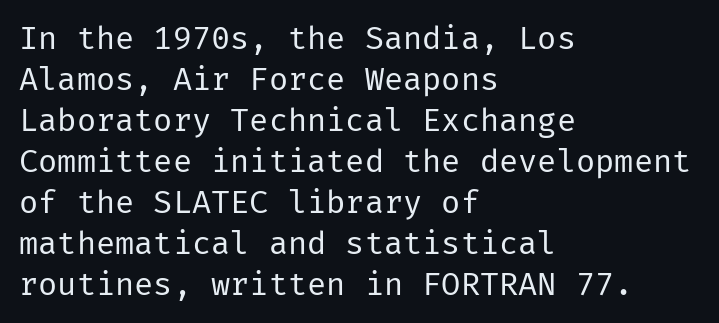
The type sits square on the baseline with zero lean. Normally led — the rows are evenly, conventionally spaced. The paragraph shown leans on its left margin. The foot of each line stays bare and open.
